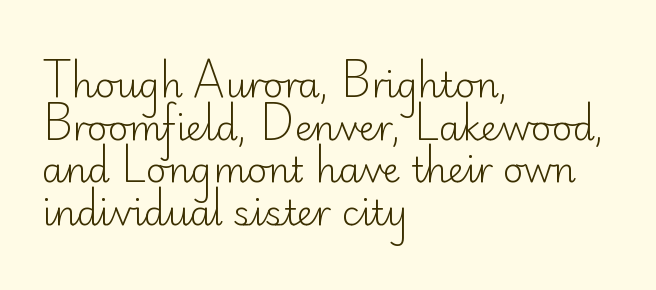
{"serif": "no", "italic": "no", "bold": "no", "weight": "light", "width": "normal", "stroke_contrast": "low", "x_height": "small", "monospaced": "no", "underline": "no", "align": "left", "line_spacing_ratio": 1.22, "letter_spacing": "normal", "letter_spacing_em": 0.0, "glyph_px": 35}
